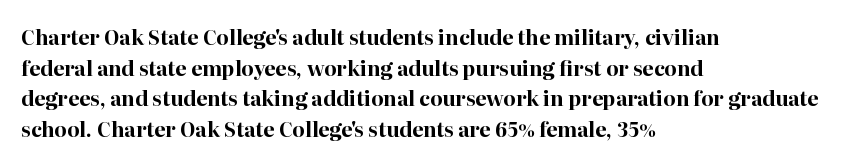
Q: Is the text bold? A: Yes.
Q: Is the text italic (slanted)? A: No, it is upright.
Q: Is the text underlined? A: No.
Q: How is the paragraph aligned? A: Left-aligned.
Q: Is the spacing between letters normal or unusually wide? A: Normal.
Q: Is the spacing between lines tight, normal or loose? A: Normal.
